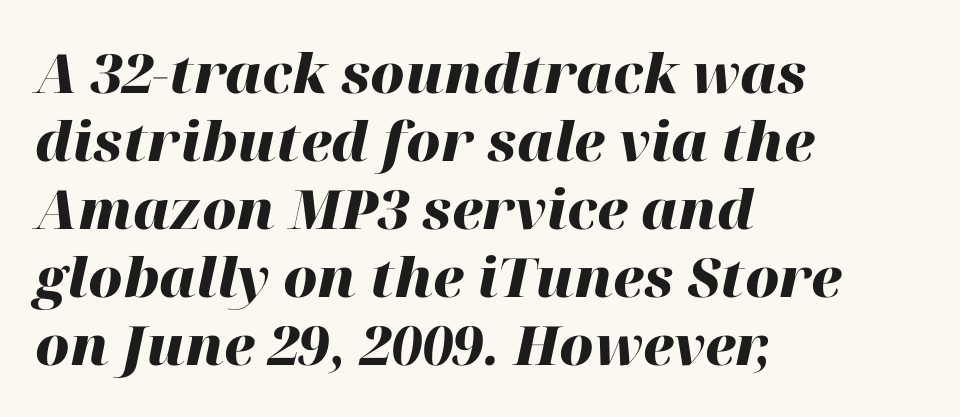
The passage shown has conventional tracking throughout. Baseline-to-baseline distance is the conventional proportion of letter height. A typesetter would call this proportional, since set widths differ per character. The gap between lines stays unmarked. A full-strength bold gives these letters their thick strokes.
